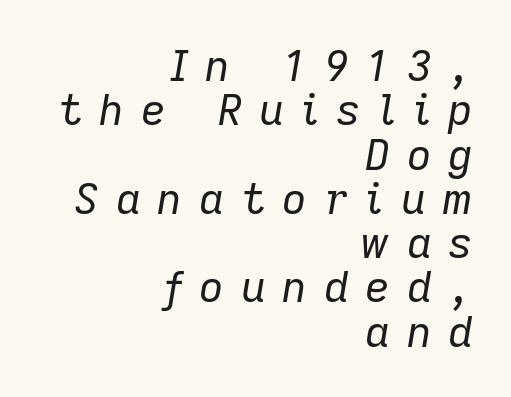
{"italic": "yes", "lean": "right", "slant_degrees": 9, "bold": "no", "weight": "regular", "width": "normal", "stroke_contrast": "low", "x_height": "medium", "monospaced": "no", "underline": "no", "align": "right", "line_spacing": "tight", "line_spacing_ratio": 1.03, "letter_spacing": "wide", "letter_spacing_em": 0.39, "glyph_px": 43}
